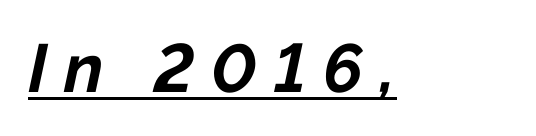
{"italic": "yes", "lean": "right", "slant_degrees": 12, "bold": "yes", "weight": "bold", "width": "normal", "stroke_contrast": "low", "x_height": "medium", "monospaced": "no", "underline": "yes", "letter_spacing": "wide", "letter_spacing_em": 0.25, "glyph_px": 68}
